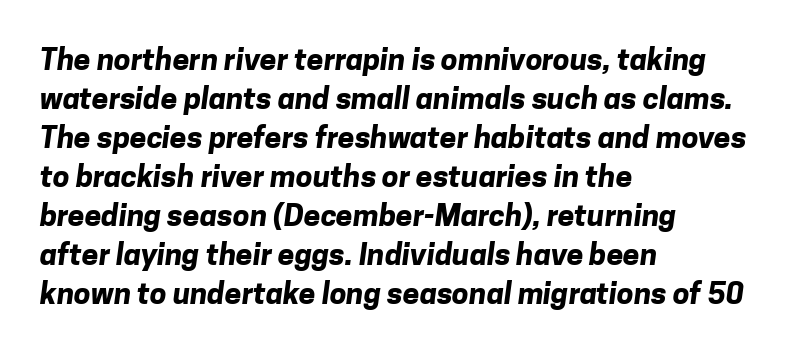
Q: Is the text bold? A: Yes.
Q: Is the typeface a serif or a sans-serif typeface? A: Sans-serif.
Q: Is the text underlined? A: No.
Q: How is the paragraph aligned? A: Left-aligned.
Q: Is the spacing between letters normal or unusually wide? A: Normal.
Q: Is the spacing between lines tight, normal or loose? A: Normal.
Q: Width (condensed, normal, or wide)? A: Normal.
Q: Stroke contrast? A: Low.
Q: x-height? A: Medium.
Q: Monospaced? A: No.
